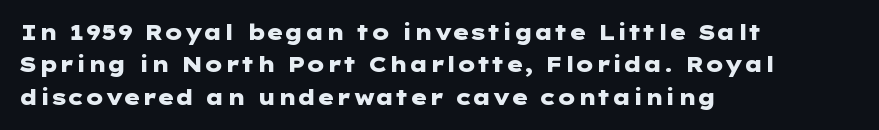
The image shows 21 px bold type, upright; set left-aligned, normal line spacing (1.54x), normal letter spacing, not underlined.
